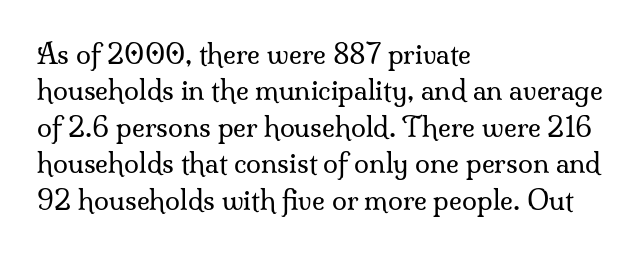
Q: Is the text bold? A: No.
Q: Is the text italic (slanted)? A: No, it is upright.
Q: Is the text underlined? A: No.
Q: How is the paragraph aligned? A: Left-aligned.
Q: Is the spacing between letters normal or unusually wide? A: Normal.
Q: Is the spacing between lines tight, normal or loose? A: Normal.
